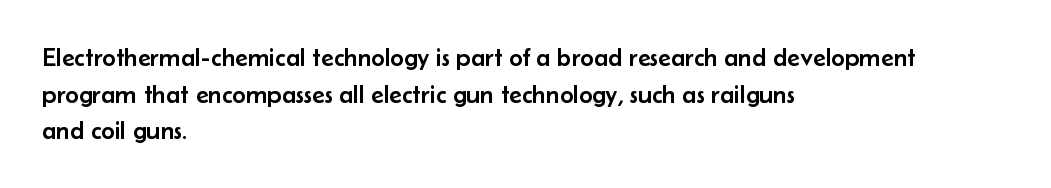
Q: Is the text italic (slanted)? A: No, it is upright.
Q: Is the text underlined? A: No.
Q: How is the paragraph aligned? A: Left-aligned.
Q: Is the spacing between letters normal or unusually wide? A: Normal.
Q: Is the spacing between lines tight, normal or loose? A: Normal.
